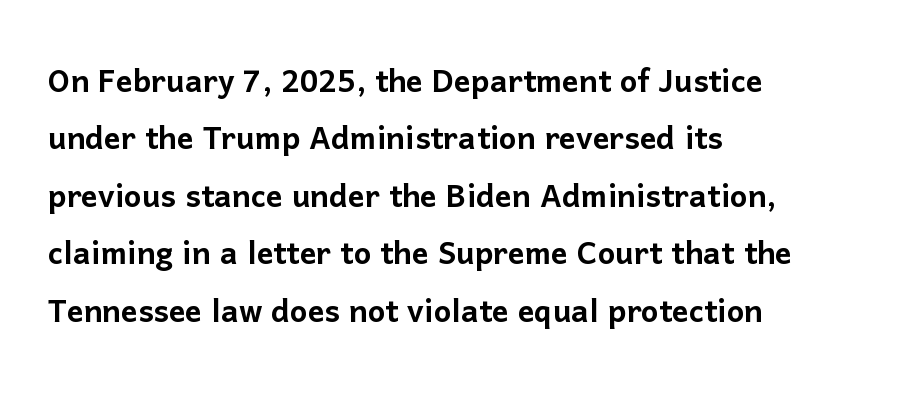
The image shows 41 px sans-serif type, upright; set left-aligned, normal line spacing (1.4x), normal letter spacing, not underlined; low stroke contrast and a medium x-height.
